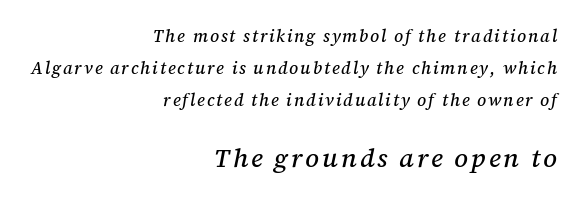
The image shows 26 px text type, italic (leaning right); set right-aligned, line spacing 1.87x, not underlined; the second (bottom) block is 1.53x larger.
